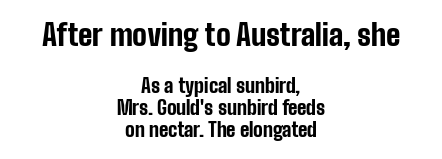
Q: Is the text bold? A: Yes.
Q: Is the text italic (slanted)? A: No, it is upright.
Q: Is the typeface a serif or a sans-serif typeface? A: Sans-serif.
Q: Is the text underlined? A: No.
Q: How is the paragraph aligned? A: Centered.
Q: Is the spacing between letters normal or unusually wide? A: Normal.
Q: Which block of text is set in a larger size, the first (top) or the second (bottom)? A: The first (top) one.
Q: Width (condensed, normal, or wide)? A: Condensed.
Q: Stroke contrast? A: Low.
Q: x-height? A: Medium.
Q: Monospaced? A: No.
